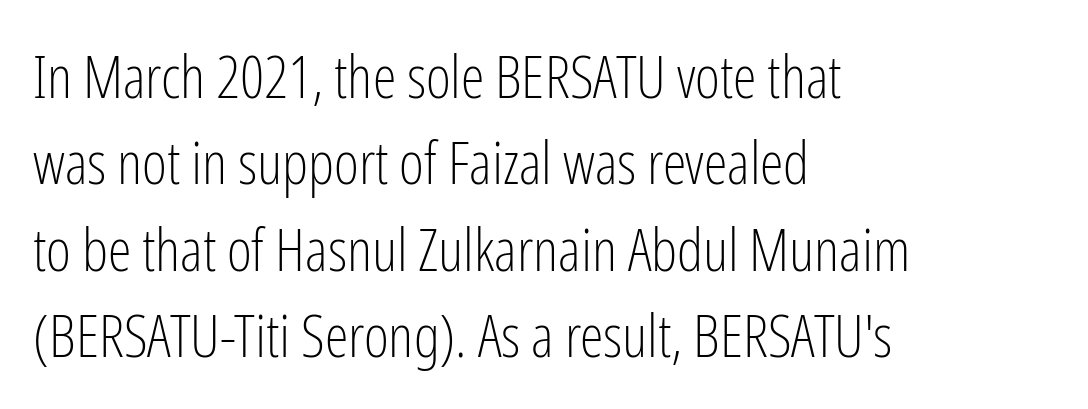
{"serif": "no", "italic": "no", "bold": "no", "weight": "light", "width": "condensed", "stroke_contrast": "low", "x_height": "medium", "monospaced": "no", "underline": "no", "align": "left", "line_spacing": "normal", "line_spacing_ratio": 1.44, "letter_spacing": "normal", "letter_spacing_em": 0.0, "glyph_px": 60}
